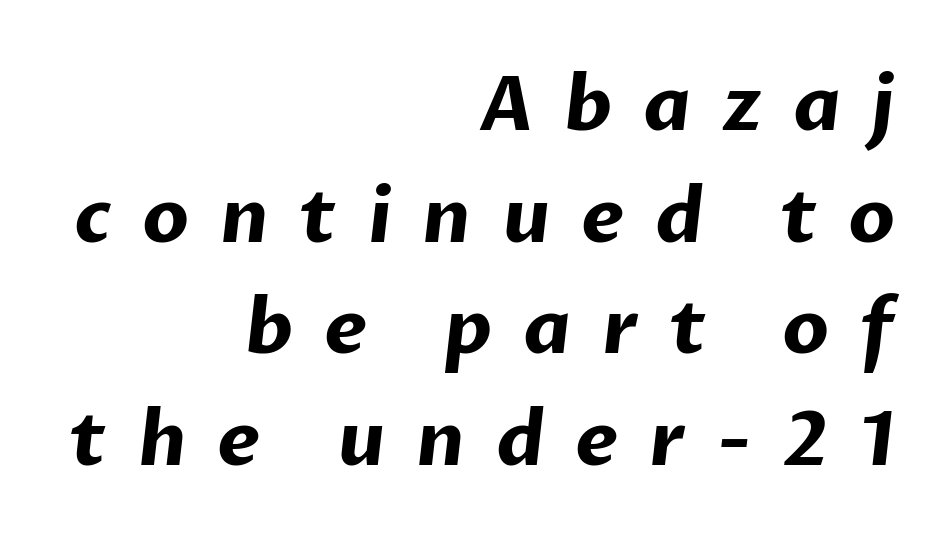
Q: Is the text bold? A: Yes.
Q: Is the typeface a serif or a sans-serif typeface? A: Sans-serif.
Q: Is the text underlined? A: No.
Q: How is the paragraph aligned? A: Right-aligned.
Q: Is the spacing between letters normal or unusually wide? A: Unusually wide.
Q: Is the spacing between lines tight, normal or loose? A: Normal.
Q: Width (condensed, normal, or wide)? A: Normal.
Q: Stroke contrast? A: Low.
Q: x-height? A: Medium.
Q: Monospaced? A: No.
